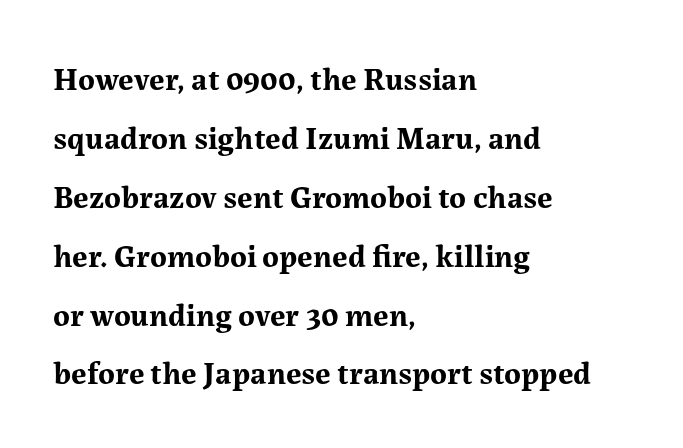
The image shows 32 px bold serif type, upright; set left-aligned, line spacing 1.84x, normal letter spacing, not underlined; medium stroke contrast and a medium x-height.
